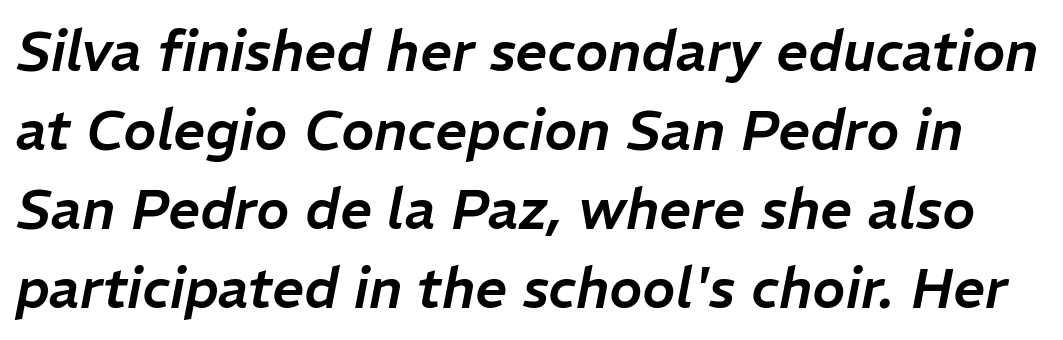
{"italic": "yes", "lean": "right", "slant_degrees": 11, "width": "normal", "stroke_contrast": "low", "x_height": "medium", "monospaced": "no", "underline": "no", "line_spacing": "normal", "line_spacing_ratio": 1.41, "letter_spacing": "normal", "letter_spacing_em": 0.0, "glyph_px": 56}
